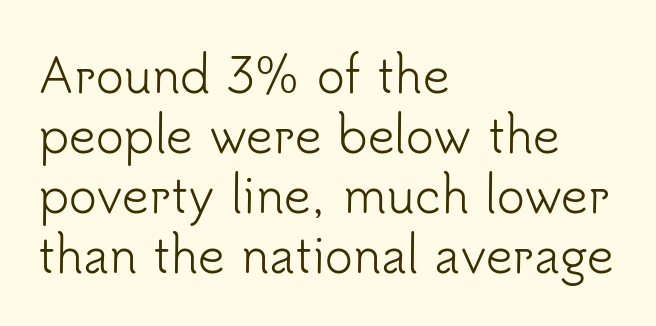
The image shows 47 px light sans-serif type, upright; set left-aligned, normal line spacing (1.28x), normal letter spacing, not underlined; low stroke contrast and a small x-height.
